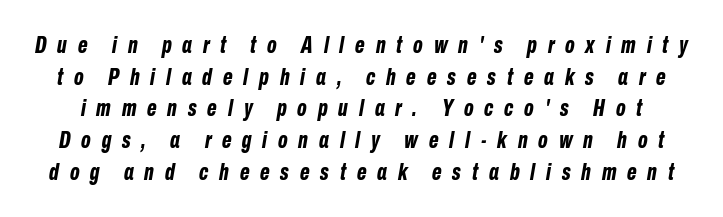
Q: Is the text bold? A: Yes.
Q: Is the text italic (slanted)? A: Yes, it leans right by about 10 degrees.
Q: Is the text underlined? A: No.
Q: Is the spacing between letters normal or unusually wide? A: Unusually wide.
Q: Is the spacing between lines tight, normal or loose? A: Normal.
